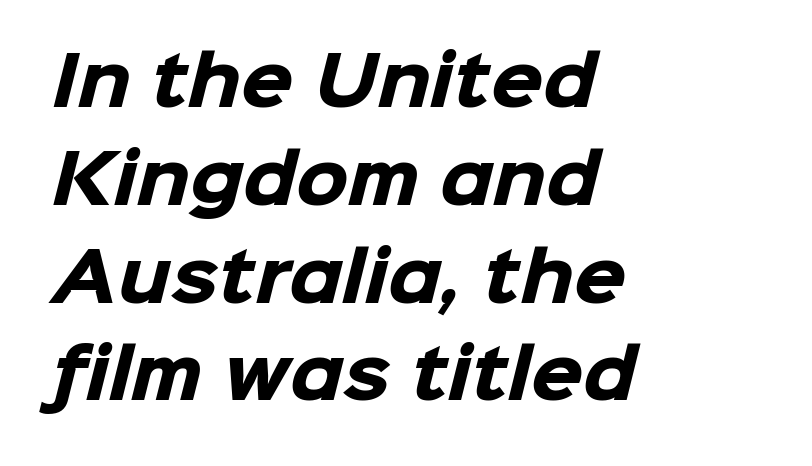
Stroke thickness is high; the sample reads as a true bold. Nothing unusual about the tracking: characters are spaced as the font intends. Classification — sans serif. Each new line begins a customary step beneath the previous one. Compared with a centered layout, this one pins lines to the left instead. Is this a fixed-width face? No — the glyphs have proportional, varying widths.
